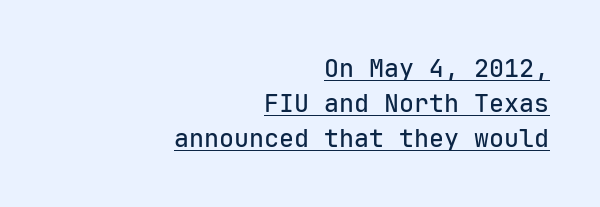
The image shows 25 px text type, upright; set right-aligned, normal line spacing (1.41x), normal letter spacing, underlined.
